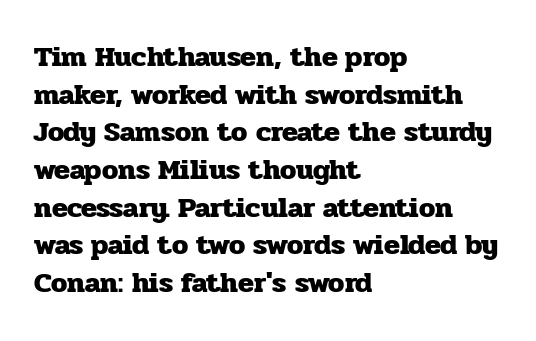
The image shows 29 px heavy serif type, upright; set left-aligned, normal line spacing (1.3x), normal letter spacing, not underlined; low stroke contrast and a medium x-height.
